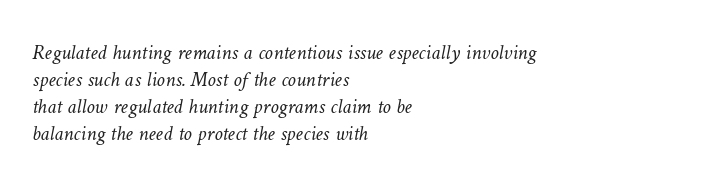
The image shows 21 px text type; set left-aligned, normal line spacing (1.29x), normal letter spacing, not underlined.
